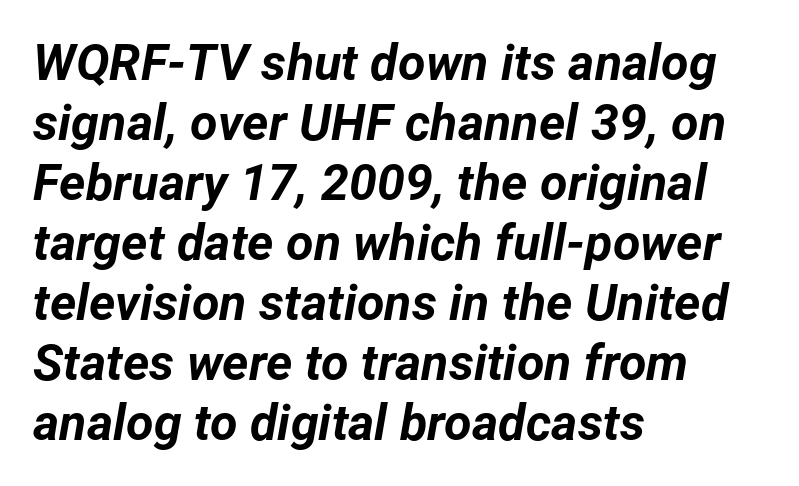
The image shows 50 px bold type, italic (leaning right); set left-aligned, line spacing 1.2x, normal letter spacing, not underlined; low stroke contrast and a medium x-height.
